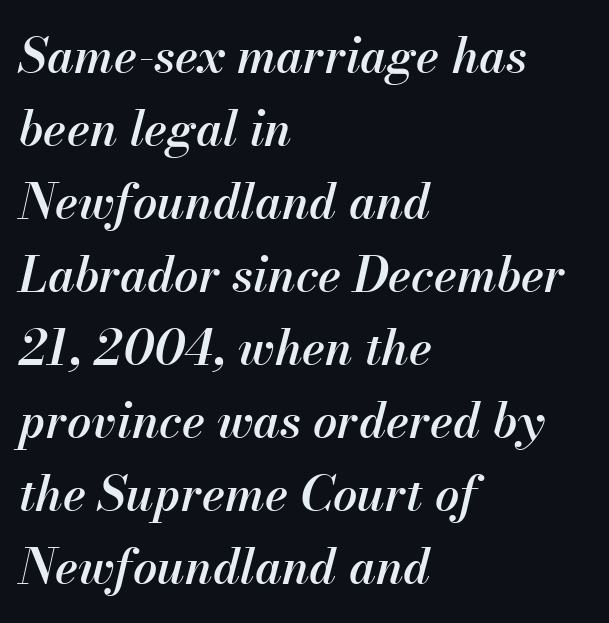
Q: Is the text bold? A: Semi-bold.
Q: Is the text italic (slanted)? A: Yes, it leans right by about 13 degrees.
Q: Is the text underlined? A: No.
Q: How is the paragraph aligned? A: Left-aligned.
Q: Is the spacing between letters normal or unusually wide? A: Normal.
Q: Is the spacing between lines tight, normal or loose? A: Normal.
Q: Width (condensed, normal, or wide)? A: Normal.
Q: Stroke contrast? A: Medium.
Q: x-height? A: Small.
Q: Monospaced? A: No.
